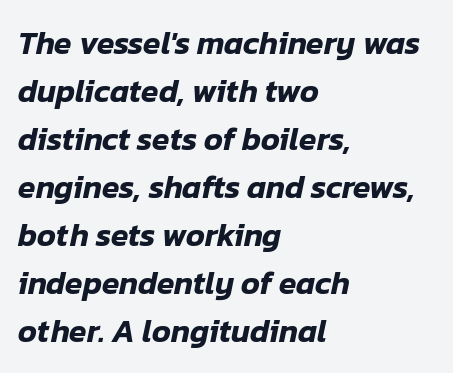
The image shows 32 px text type, italic (leaning right); set left-aligned, normal line spacing (1.5x), normal letter spacing, not underlined; low stroke contrast and a medium x-height.
